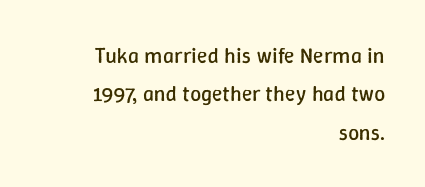
The image shows 22 px text type, upright; set right-aligned, line spacing 1.74x, normal letter spacing, not underlined.
